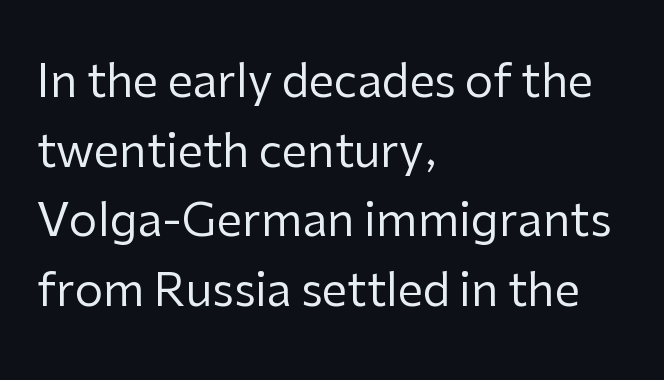
Proportional: the letters do not fall into vertical columns. The letters stand straight up with perfectly vertical stems. These lines sit exactly where default settings would place them. Decoration check: the copy has no underline. Vertical stems look standard width or narrower in stroke.
